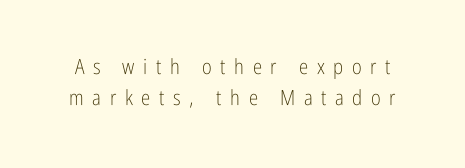
In terms of posture, this sample is upright. These lines have a slow, spaced-out rhythm from letter to letter. The passage shown is not underscored anywhere. Normally led — the rows are evenly, conventionally spaced.
